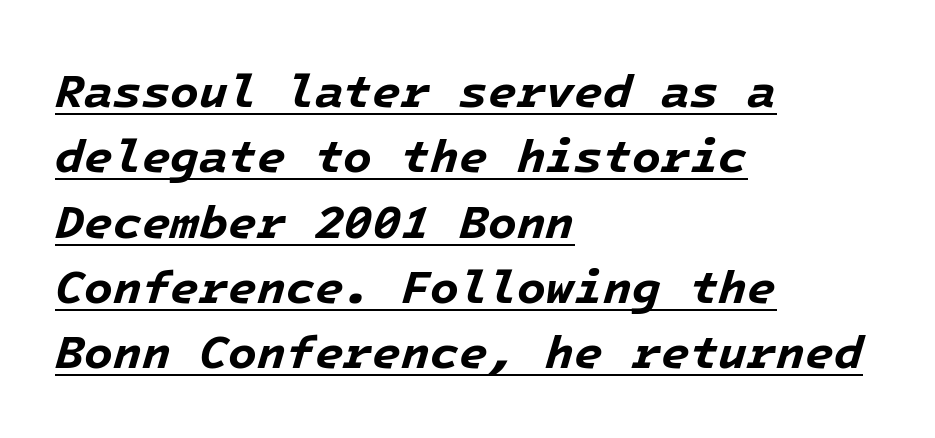
Q: Is the text bold? A: Yes.
Q: Is the text italic (slanted)? A: Yes, it leans right by about 16 degrees.
Q: Is the text underlined? A: Yes.
Q: How is the paragraph aligned? A: Left-aligned.
Q: Is the spacing between letters normal or unusually wide? A: Normal.
Q: Is the spacing between lines tight, normal or loose? A: Normal.
Q: Width (condensed, normal, or wide)? A: Normal.
Q: Stroke contrast? A: Low.
Q: x-height? A: Medium.
